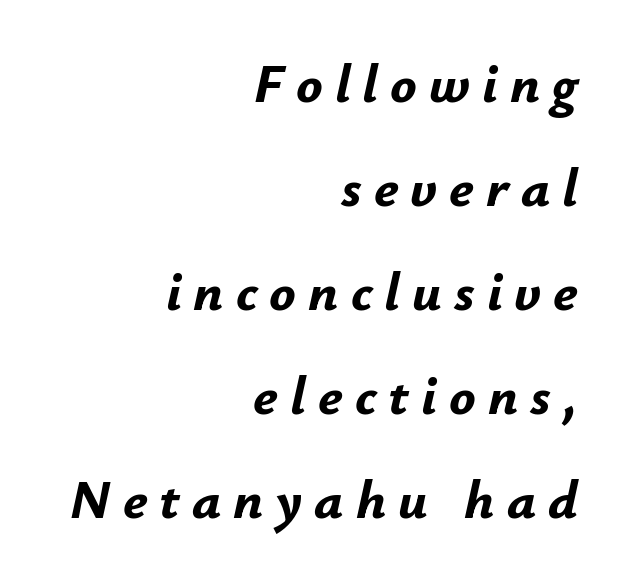
Q: Is the text bold? A: Yes.
Q: Is the text italic (slanted)? A: Yes, it leans right by about 12 degrees.
Q: Is the text underlined? A: No.
Q: How is the paragraph aligned? A: Right-aligned.
Q: Is the spacing between letters normal or unusually wide? A: Unusually wide.
Q: Width (condensed, normal, or wide)? A: Normal.
Q: Stroke contrast? A: Low.
Q: x-height? A: Small.
Q: Monospaced? A: No.
